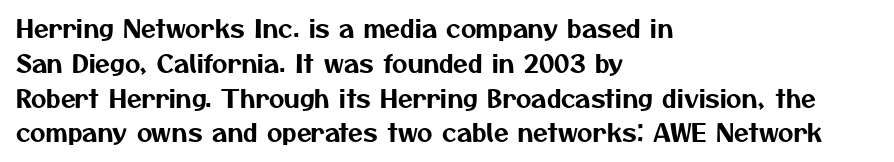
Line starts are locked; line ends wander. Does the leading feel generous? No, just average. Only glyphs here, with clear space below each row. This rendering leaves character spacing at its baseline value.
